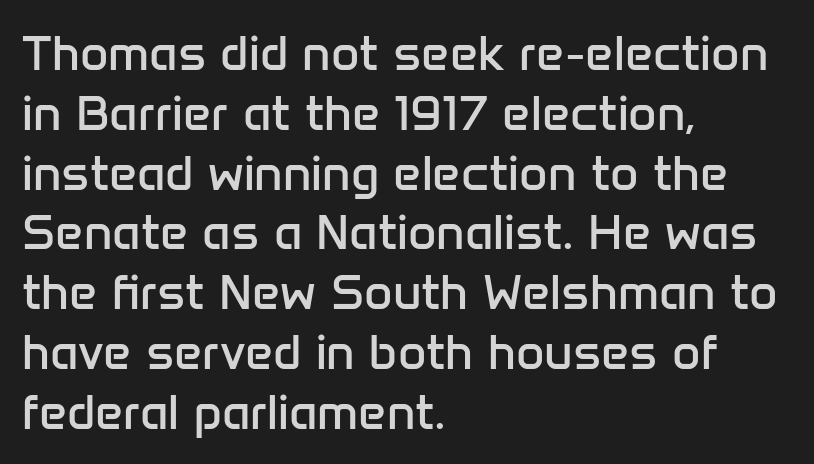
No chunkiness to these letters — they're not bold. Has an underline been added? It has not. Italic? Not at all — the glyphs are vertical. Honestly, the letter spacing is just normal — you wouldn't notice it. This rendering uses left alignment, leaving the right contour irregular. Check where the strokes stop: nothing finishes them off — pure sans.
